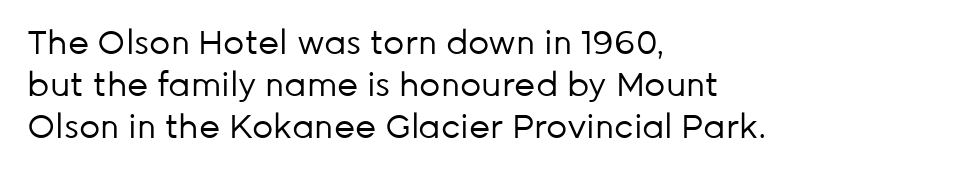
The image shows 33 px regular-weight sans-serif type, upright; set left-aligned, normal line spacing (1.28x), normal letter spacing, not underlined; low stroke contrast and a medium x-height.
